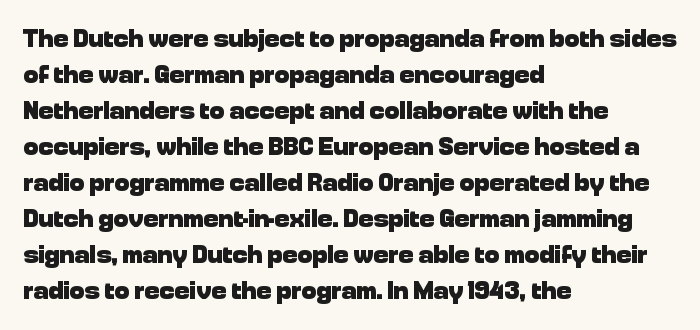
{"italic": "no", "bold": "yes", "underline": "no", "align": "left", "line_spacing": "normal", "line_spacing_ratio": 1.44, "letter_spacing": "normal", "letter_spacing_em": 0.0, "glyph_px": 25}
